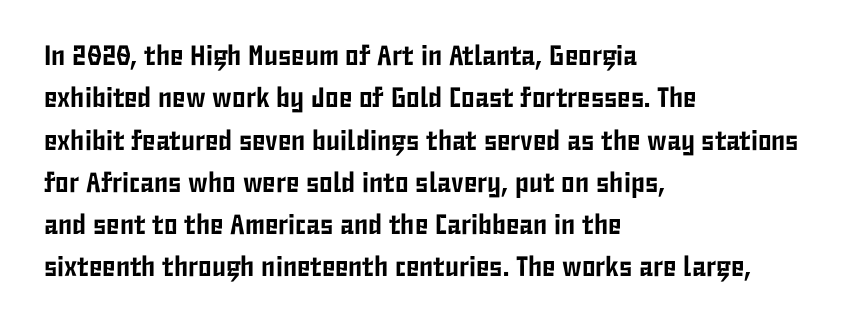
The image shows 28 px condensed sans-serif type, upright; set left-aligned, normal line spacing (1.51x), normal letter spacing, not underlined; low stroke contrast and a medium x-height.
